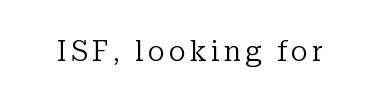
Regarding serifs, this sample has them. The face used here is proportionally spaced, like ordinary book or web type. Only glyphs here, with clear space below each row. This is the regular roman posture of the typeface.
